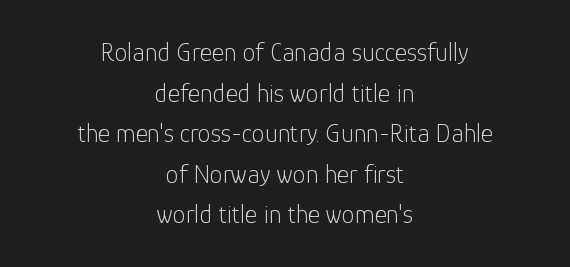
Q: Is the text bold? A: No.
Q: Is the text italic (slanted)? A: No, it is upright.
Q: Is the text underlined? A: No.
Q: How is the paragraph aligned? A: Centered.
Q: Is the spacing between letters normal or unusually wide? A: Normal.
Q: Is the spacing between lines tight, normal or loose? A: Normal.
